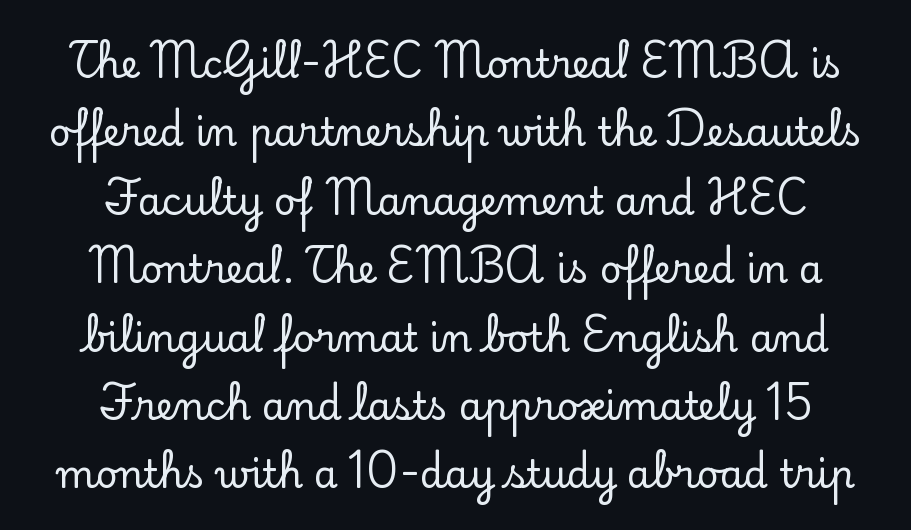
The image shows 38 px serif type, upright; set centered, line spacing 1.8x, normal letter spacing, not underlined; low stroke contrast and a small x-height.
